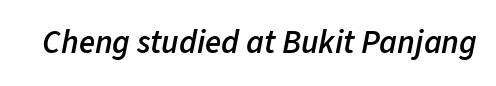
Unmarked baselines from the first word to the last. Would a proofreader flag this as italicized? Yes. The tracking reads as untouched default to a designer's eye. A fair bit of extra ink — the face is semibold, not bold.
